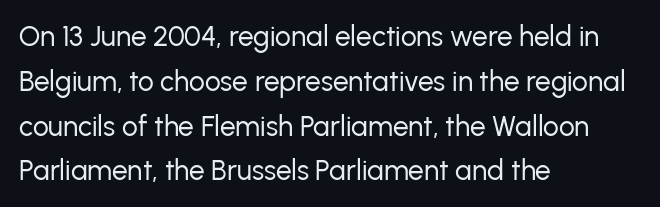
{"serif": "no", "italic": "no", "bold": "no", "weight": "regular", "width": "normal", "stroke_contrast": "low", "x_height": "medium", "monospaced": "no", "underline": "no", "align": "left", "line_spacing": "normal", "line_spacing_ratio": 1.6, "letter_spacing": "normal", "letter_spacing_em": 0.0, "glyph_px": 28}
